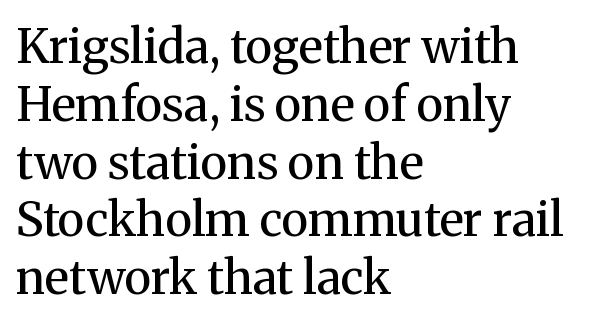
Q: Is the text bold? A: No.
Q: Is the text italic (slanted)? A: No, it is upright.
Q: Is the typeface a serif or a sans-serif typeface? A: Serif.
Q: Is the text underlined? A: No.
Q: How is the paragraph aligned? A: Left-aligned.
Q: Is the spacing between letters normal or unusually wide? A: Normal.
Q: Width (condensed, normal, or wide)? A: Normal.
Q: Stroke contrast? A: Medium.
Q: x-height? A: Medium.
Q: Monospaced? A: No.
